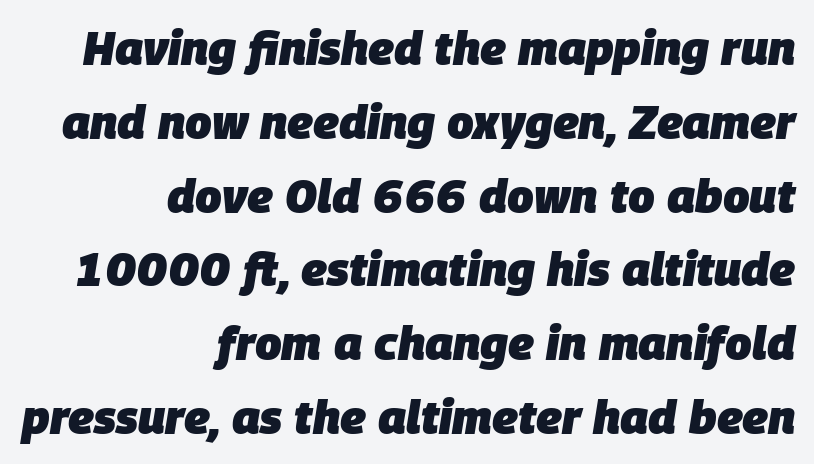
Descenders are the only things crossing below the line. Caption: bold face, heavy strokes. The horizontal fit of the characters is conventional and even. Is this a fixed-width face? No — the glyphs have proportional, varying widths. Tall strokes in this sample are angled rather than plumb.
